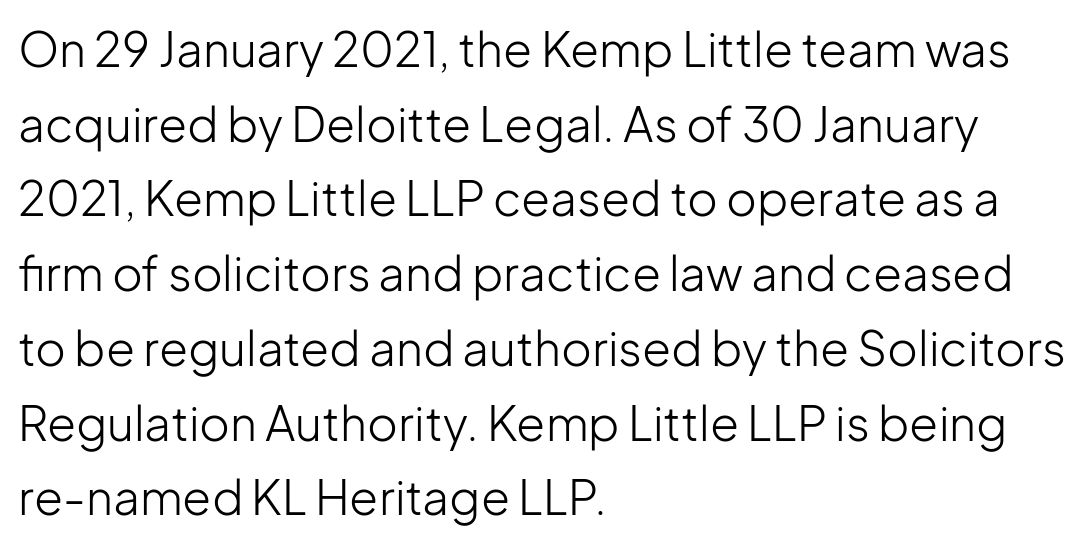
Q: Is the text bold? A: No.
Q: Is the text italic (slanted)? A: No, it is upright.
Q: Is the typeface a serif or a sans-serif typeface? A: Sans-serif.
Q: Is the text underlined? A: No.
Q: How is the paragraph aligned? A: Left-aligned.
Q: Is the spacing between letters normal or unusually wide? A: Normal.
Q: Is the spacing between lines tight, normal or loose? A: Normal.
Q: Width (condensed, normal, or wide)? A: Normal.
Q: Stroke contrast? A: Low.
Q: x-height? A: Medium.
Q: Monospaced? A: No.
